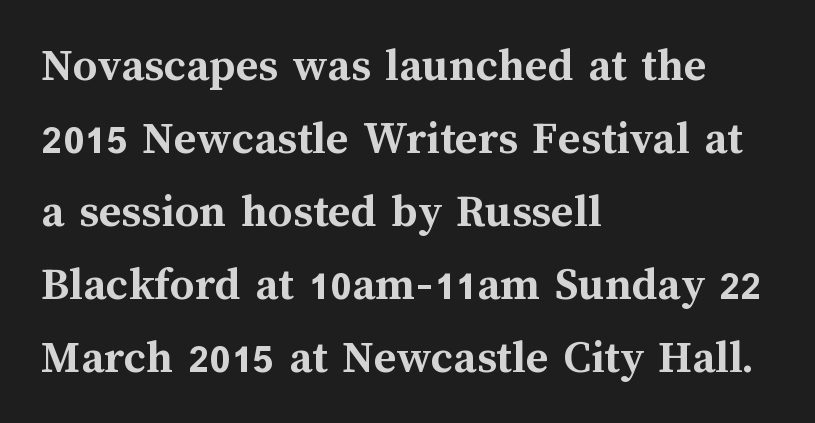
The passage shown is not underscored anywhere. The rendering anchors every line to the left-hand side. Caption: standard tracking, unaltered. What's the leading like? Ordinary, nothing unusual. Characters remain perfectly vertical along every line.
